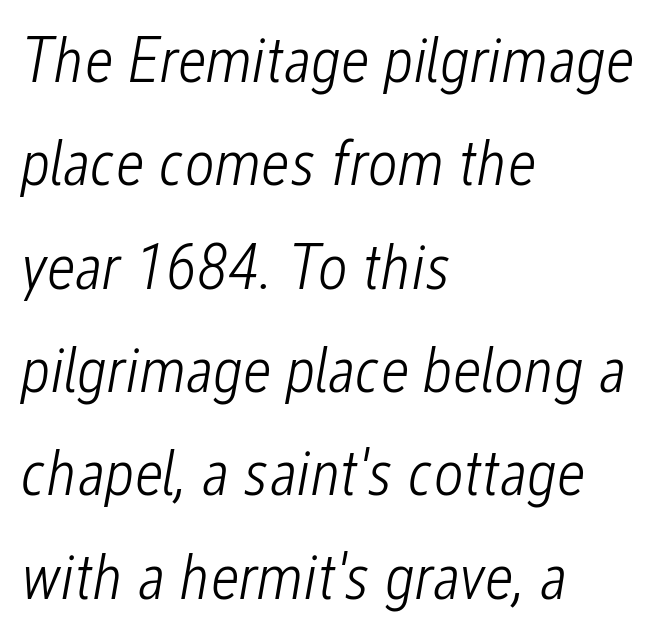
In terms of letterspacing, this is plain default setting. Every row of glyphs begins at an identical x-position on the left. The weight would be labelled regular, book, light, or lighter still. The typography opts for an oblique posture over an upright one. Notice how descenders clear the ascenders below comfortably — that's standard leading.
